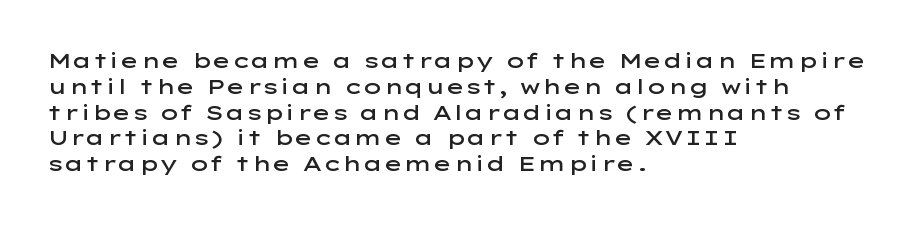
The image shows 21 px text type, upright; set left-aligned, line spacing 1.23x, normal letter spacing, not underlined.
